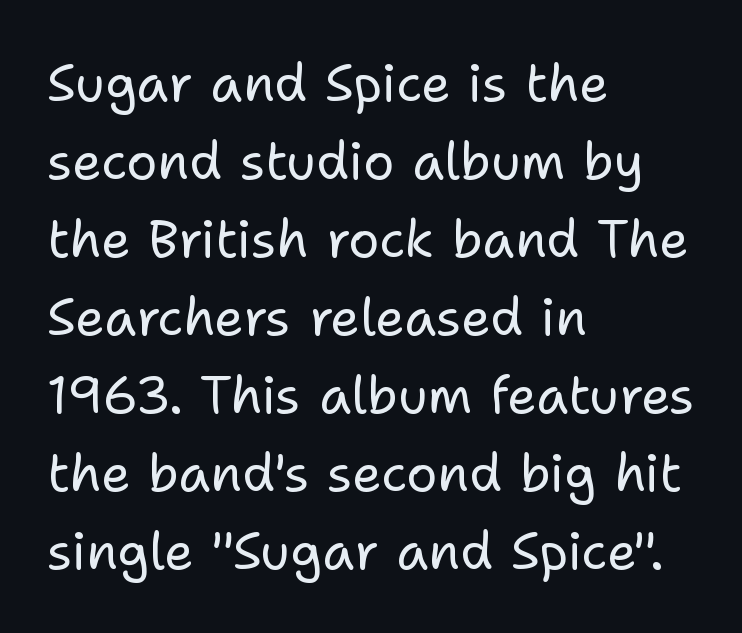
The image shows 52 px regular-weight sans-serif type, upright; set left-aligned, normal line spacing (1.5x), normal letter spacing, not underlined; low stroke contrast and a medium x-height.
